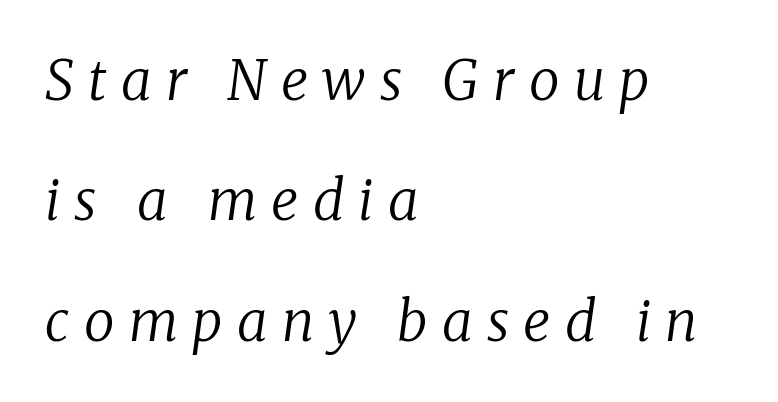
The image shows 55 px regular-weight serif type, italic (leaning right); set left-aligned, loose line spacing (2.19x), unusually wide letter spacing (+0.26 em), not underlined; low stroke contrast and a medium x-height.
